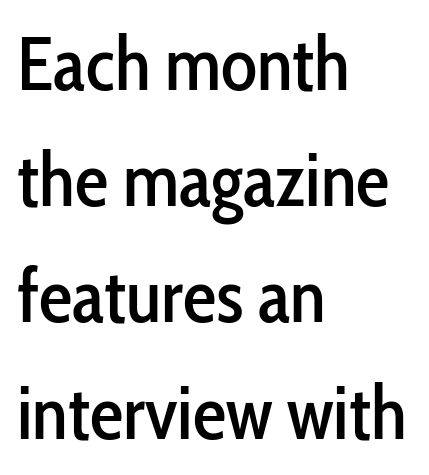
Note: no serifs on the glyphs. The paragraph has a hard left edge and a soft right edge. A normal amount of white space separates one row of letters from the next. What stands out about the letter spacing? Nothing — it is the standard amount.
